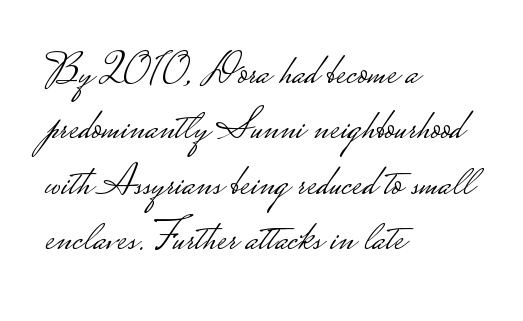
Is this a fixed-width face? No — the glyphs have proportional, varying widths. Left-aligned paragraph, ragged on the right. In terms of leading, this rendering sits right in the middle. Weight class: somewhere from thin through regular.
